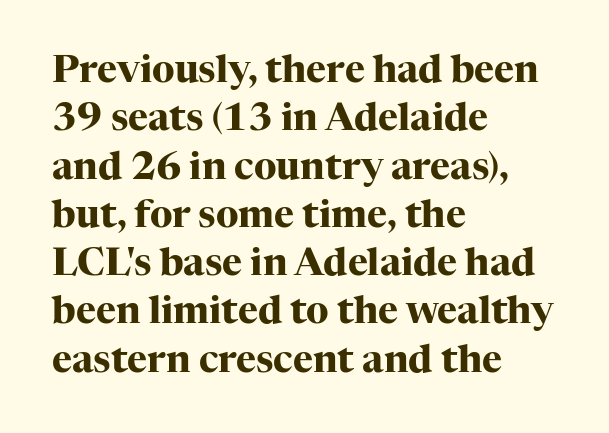
Q: Is the text bold? A: Yes.
Q: Is the text italic (slanted)? A: No, it is upright.
Q: Is the typeface a serif or a sans-serif typeface? A: Serif.
Q: Is the text underlined? A: No.
Q: How is the paragraph aligned? A: Left-aligned.
Q: Is the spacing between letters normal or unusually wide? A: Normal.
Q: Is the spacing between lines tight, normal or loose? A: Normal.
Q: Width (condensed, normal, or wide)? A: Normal.
Q: Stroke contrast? A: High.
Q: x-height? A: Medium.
Q: Monospaced? A: No.
